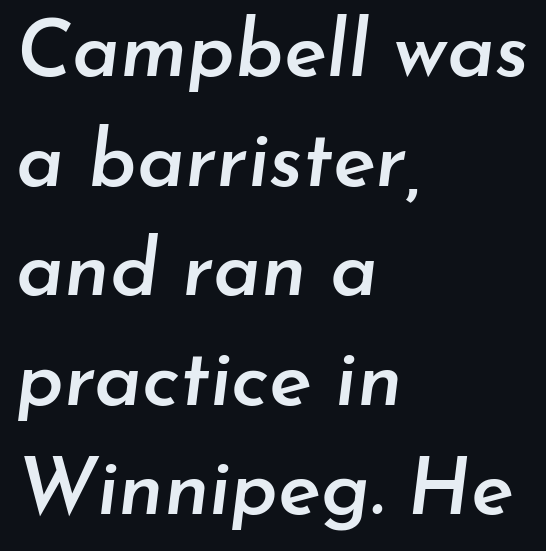
The image shows 80 px semibold type, italic (leaning right); set left-aligned, normal line spacing (1.37x), normal letter spacing, not underlined; low stroke contrast and a small x-height.
